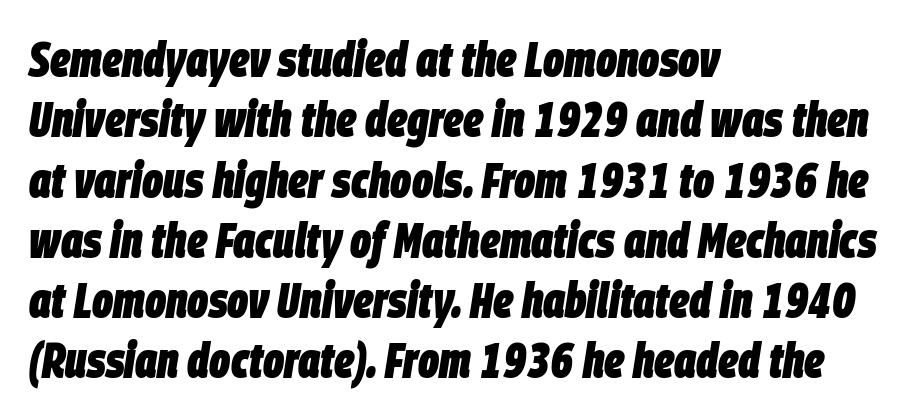
{"italic": "yes", "lean": "right", "slant_degrees": 9, "bold": "yes", "weight": "heavy", "width": "condensed", "stroke_contrast": "low", "x_height": "large", "monospaced": "no", "underline": "no", "align": "left", "line_spacing_ratio": 1.23, "letter_spacing": "normal", "letter_spacing_em": 0.0, "glyph_px": 49}
